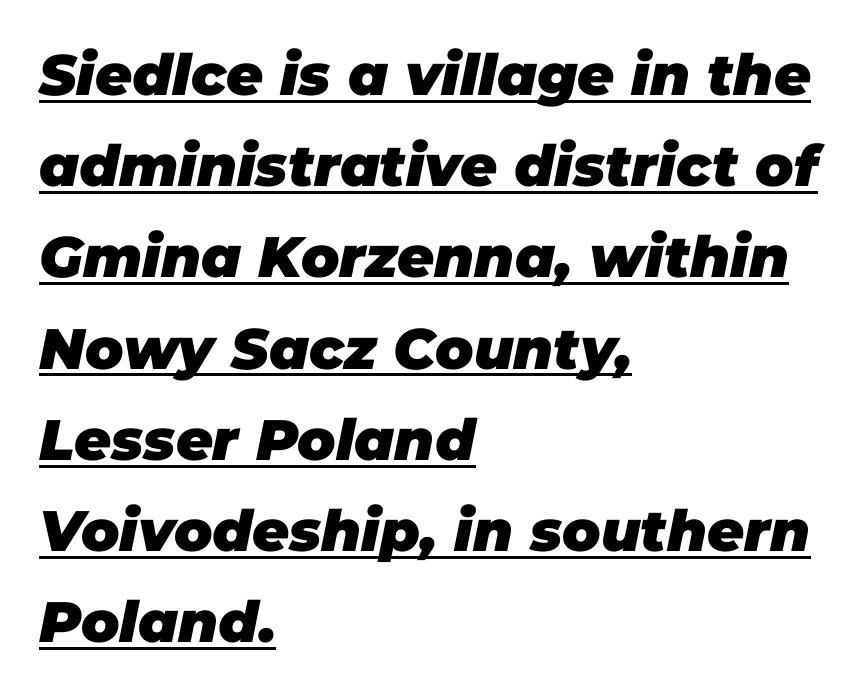
The image shows 57 px heavy type, italic (leaning right); set left-aligned, normal line spacing (1.6x), normal letter spacing, underlined; low stroke contrast and a large x-height.
